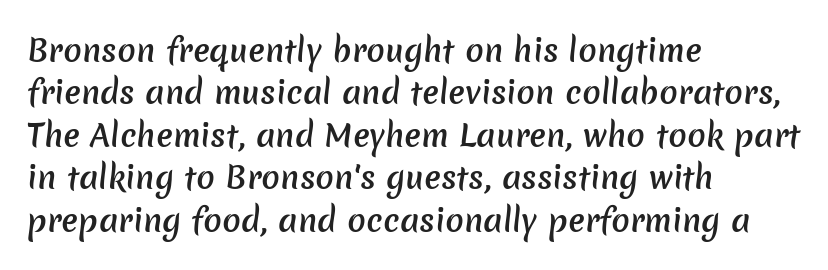
The image shows 31 px semibold sans-serif type; set left-aligned, normal line spacing (1.37x), normal letter spacing, not underlined; low stroke contrast and a medium x-height.
